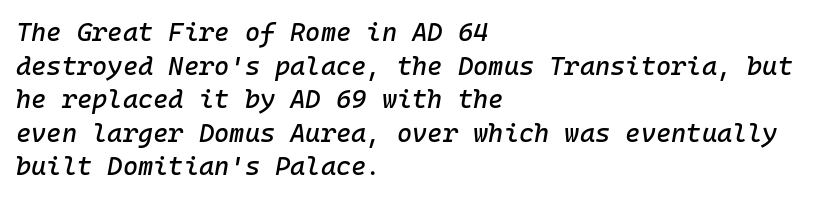
The image shows 26 px text type, italic (leaning right); set left-aligned, normal line spacing (1.29x), normal letter spacing, not underlined.
